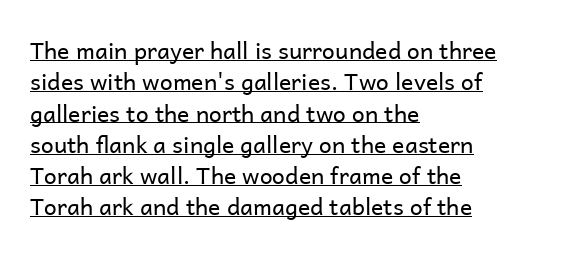
The image shows 23 px text type, upright; set left-aligned, normal line spacing (1.36x), normal letter spacing, underlined.
